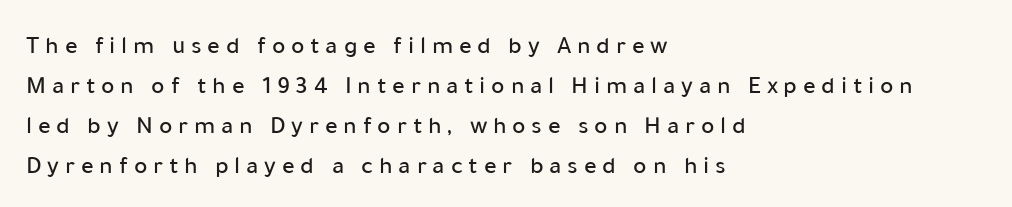
{"italic": "no", "underline": "no", "align": "left", "line_spacing": "normal", "line_spacing_ratio": 1.6, "letter_spacing": "wide", "letter_spacing_em": 0.23, "glyph_px": 25}
